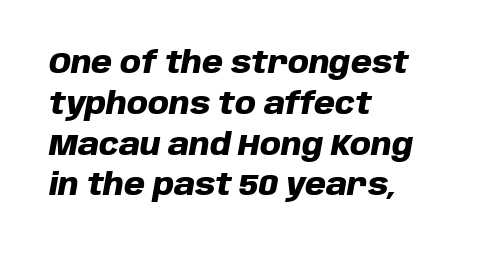
{"italic": "yes", "lean": "right", "slant_degrees": 10, "bold": "yes", "weight": "heavy", "width": "normal", "stroke_contrast": "low", "x_height": "large", "monospaced": "no", "underline": "no", "align": "left", "line_spacing": "normal", "line_spacing_ratio": 1.36, "letter_spacing": "normal", "letter_spacing_em": 0.0, "glyph_px": 30}
